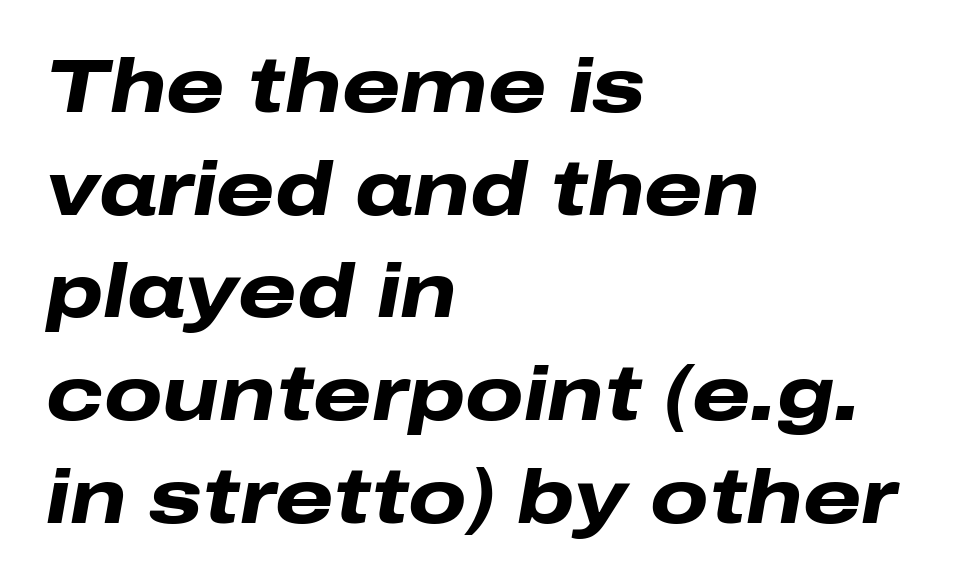
Q: Is the text bold? A: Yes.
Q: Is the text italic (slanted)? A: Yes, it leans right by about 10 degrees.
Q: Is the text underlined? A: No.
Q: How is the paragraph aligned? A: Left-aligned.
Q: Is the spacing between letters normal or unusually wide? A: Normal.
Q: Is the spacing between lines tight, normal or loose? A: Normal.
Q: Width (condensed, normal, or wide)? A: Wide.
Q: Stroke contrast? A: Low.
Q: x-height? A: Medium.
Q: Monospaced? A: No.
